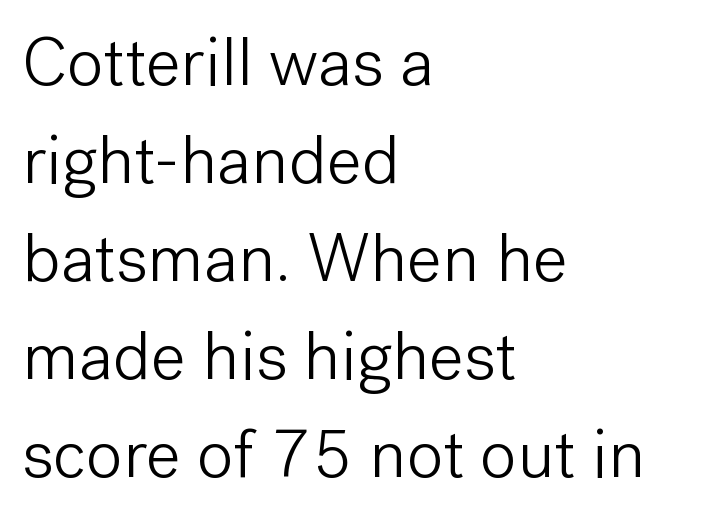
Vertically, the passage feels balanced, rows spaced as you'd expect. The compositor pushed each line to the left boundary. Type without underlining. The strokes carry an ordinary text weight at most. Is there any slant? The stems are plumb.
